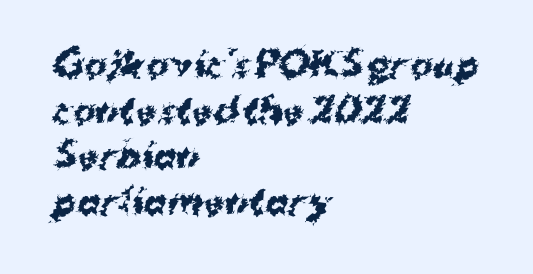
The image shows 34 px bold sans-serif type; set left-aligned, normal line spacing (1.34x), normal letter spacing, not underlined; medium stroke contrast and a medium x-height.
